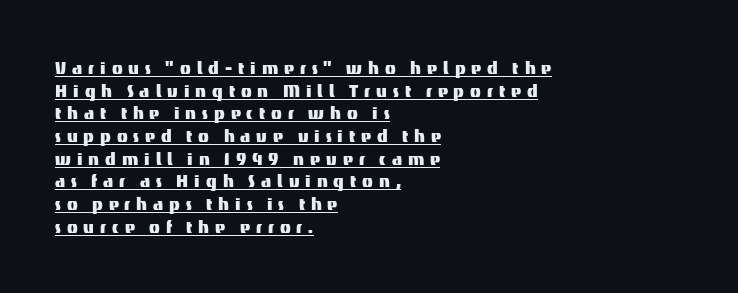
Q: Is the text italic (slanted)? A: No, it is upright.
Q: Is the text underlined? A: Yes.
Q: How is the paragraph aligned? A: Left-aligned.
Q: Is the spacing between letters normal or unusually wide? A: Unusually wide.
Q: Is the spacing between lines tight, normal or loose? A: Tight.
